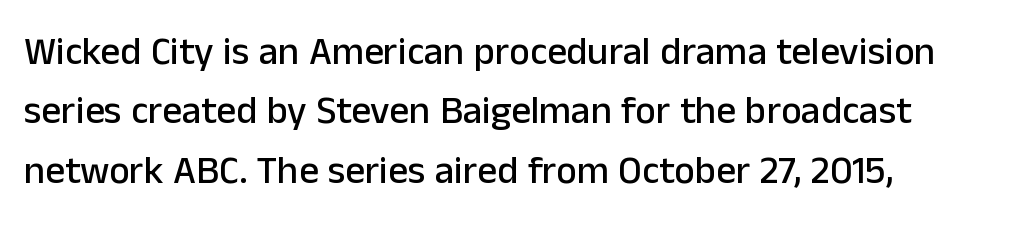
{"serif": "no", "italic": "no", "width": "normal", "stroke_contrast": "low", "x_height": "medium", "monospaced": "no", "underline": "no", "line_spacing": "normal", "line_spacing_ratio": 1.52, "letter_spacing": "normal", "letter_spacing_em": 0.0, "glyph_px": 39}
